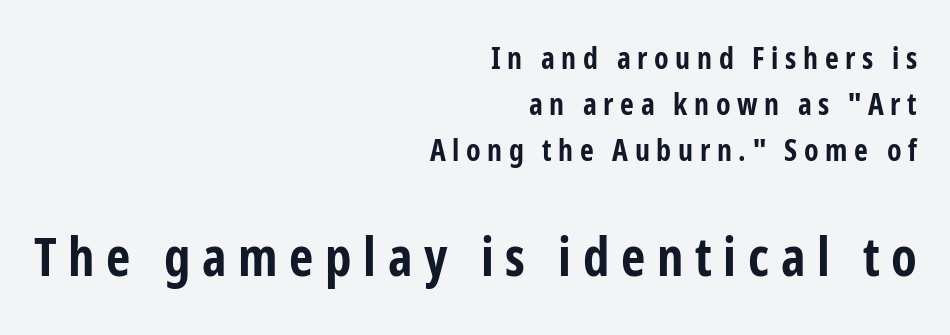
The image shows 53 px bold, condensed sans-serif type, upright; set right-aligned, normal line spacing (1.53x), unusually wide letter spacing (+0.22 em), not underlined; the second (bottom) block is 1.77x larger; low stroke contrast and a medium x-height.
